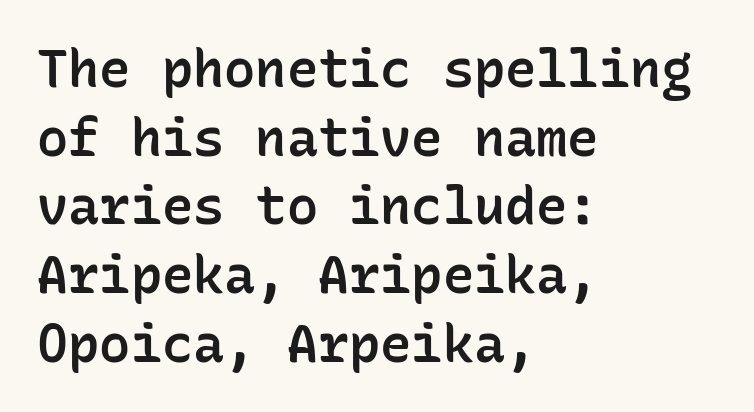
{"serif": "no", "italic": "no", "bold": "semi", "weight": "semibold", "width": "normal", "stroke_contrast": "low", "x_height": "medium", "monospaced": "yes", "underline": "no", "align": "left", "line_spacing": "normal", "line_spacing_ratio": 1.32, "letter_spacing": "normal", "letter_spacing_em": 0.0, "glyph_px": 52}
